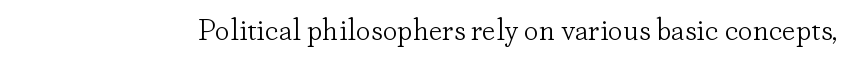
The image shows 30 px light serif type, upright; set normal letter spacing, not underlined; low stroke contrast and a small x-height.
